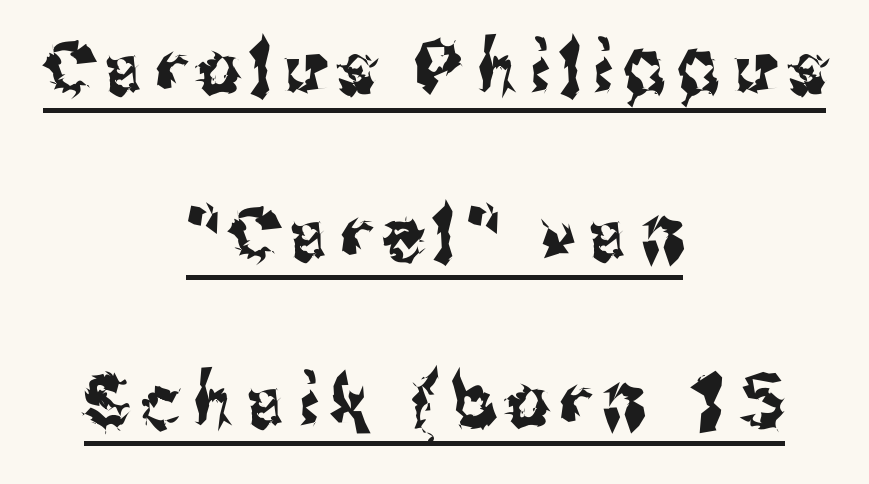
The image shows 74 px condensed sans-serif type, upright; set centered, loose line spacing (2.25x), underlined; medium stroke contrast and a medium x-height.
